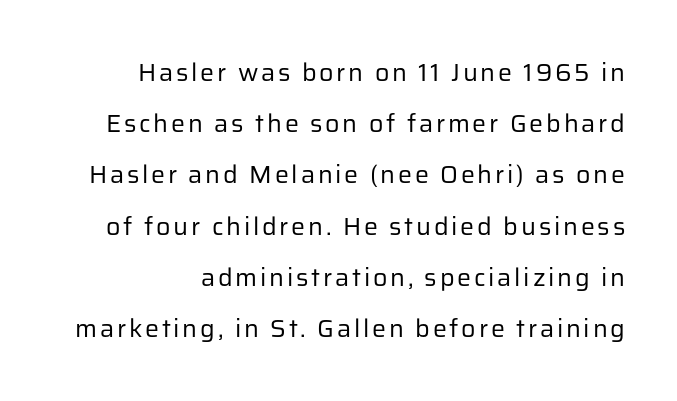
Underlining? Definitely not there. The passage shown stacks its lines with a broad gap. Is this a heavy cut? Hardly; it is regular or lighter. A roman cut, with each character standing at attention.
